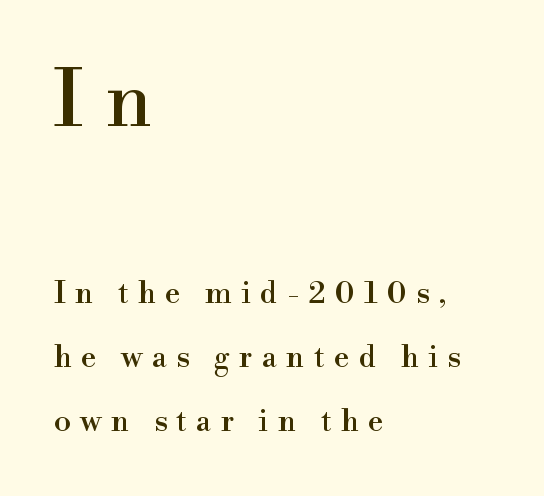
The image shows 77 px serif type, upright; set left-aligned, loose line spacing (2.06x), unusually wide letter spacing (+0.29 em), not underlined; the first (top) block is 2.48x larger; high stroke contrast and a small x-height.
